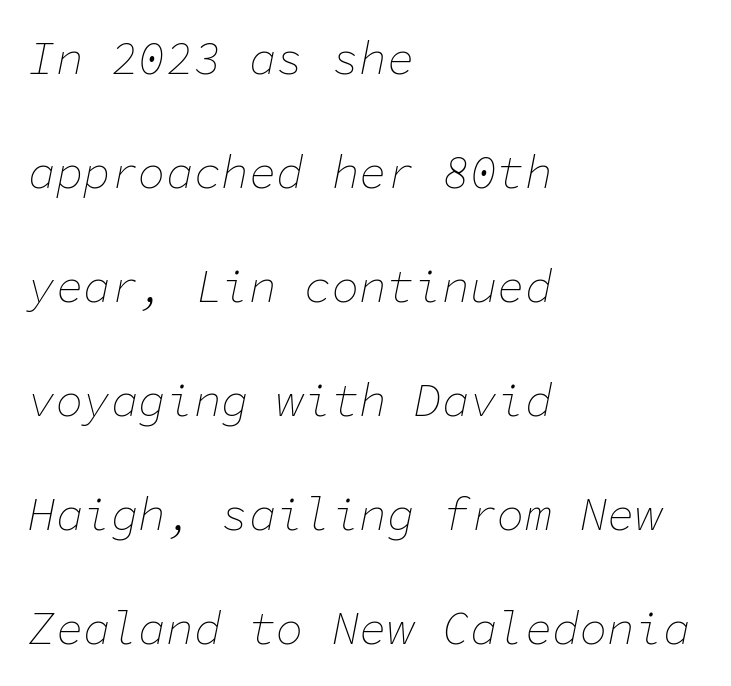
The image shows 46 px thin type, italic (leaning right), monospaced; set left-aligned, loose line spacing (2.48x), normal letter spacing, not underlined; low stroke contrast and a medium x-height.
